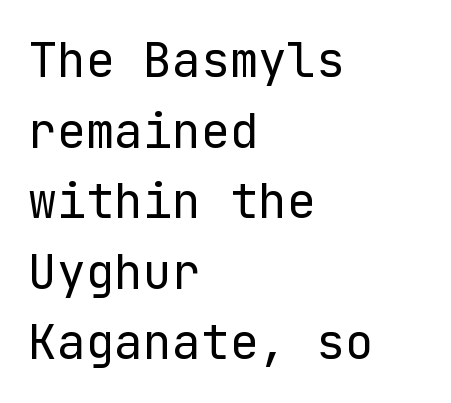
A bare baseline throughout the passage. What's the leading like? Ordinary, nothing unusual. Characters follow at the spacing the type designer built in. Line starts are locked; line ends wander. Compared with a typical body face, this is equally light or lighter still. Are there feet on the stems? There aren't — it's a sans.
